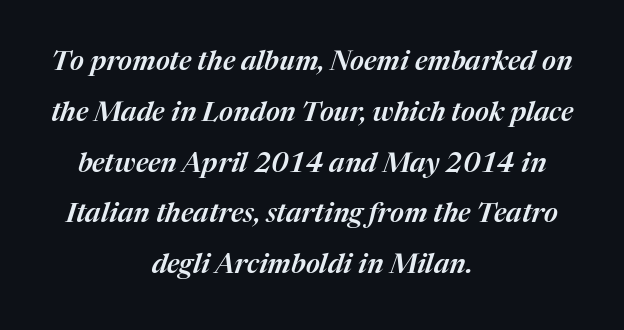
The image shows 27 px text type, italic (leaning right); set centered, line spacing 1.88x, normal letter spacing, not underlined.
